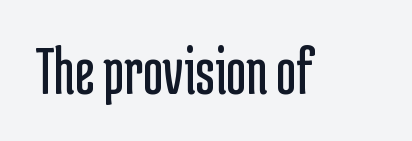
Is this a heavy cut? Hardly; it is regular or lighter. Nobody drew a line under any word here. Do the characters align in a grid? No, the font is proportional. It's the straight-up-and-down kind of type.
